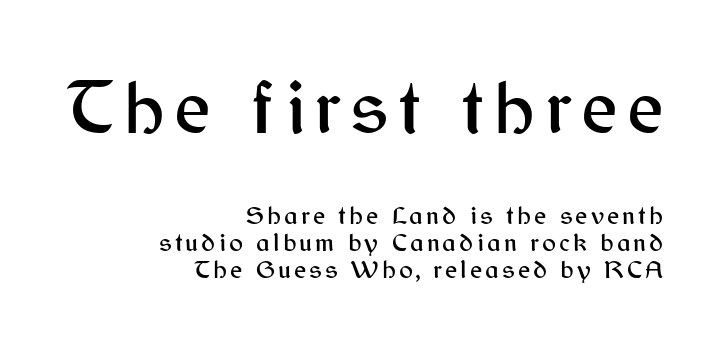
Q: Is the text italic (slanted)? A: No, it is upright.
Q: Is the typeface a serif or a sans-serif typeface? A: Sans-serif.
Q: Is the text underlined? A: No.
Q: How is the paragraph aligned? A: Right-aligned.
Q: Is the spacing between lines tight, normal or loose? A: Tight.
Q: Which block of text is set in a larger size, the first (top) or the second (bottom)? A: The first (top) one.
Q: Width (condensed, normal, or wide)? A: Normal.
Q: Stroke contrast? A: Medium.
Q: x-height? A: Medium.
Q: Monospaced? A: No.
